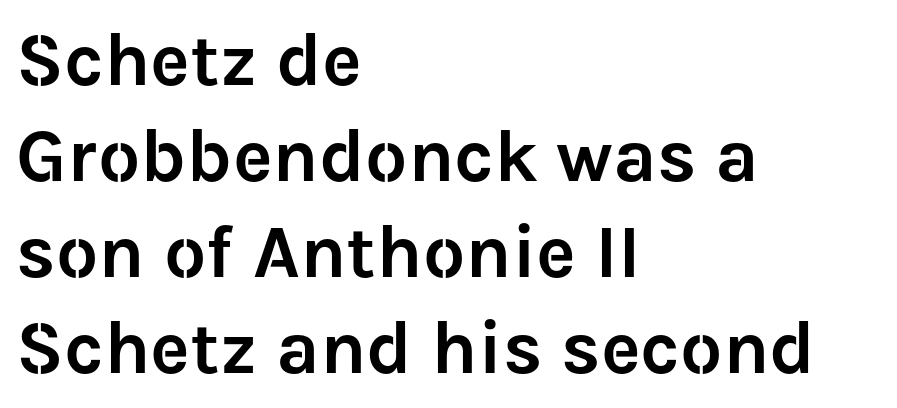
{"serif": "no", "italic": "no", "width": "normal", "stroke_contrast": "low", "x_height": "medium", "monospaced": "no", "underline": "no", "align": "left", "line_spacing": "normal", "line_spacing_ratio": 1.28, "letter_spacing": "normal", "letter_spacing_em": 0.0, "glyph_px": 75}
